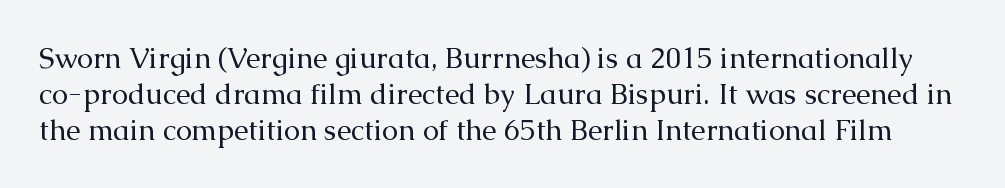
{"serif": "yes", "italic": "no", "bold": "no", "weight": "regular", "width": "normal", "stroke_contrast": "medium", "x_height": "medium", "monospaced": "no", "underline": "no", "line_spacing_ratio": 1.24, "letter_spacing": "normal", "letter_spacing_em": 0.0, "glyph_px": 29}
